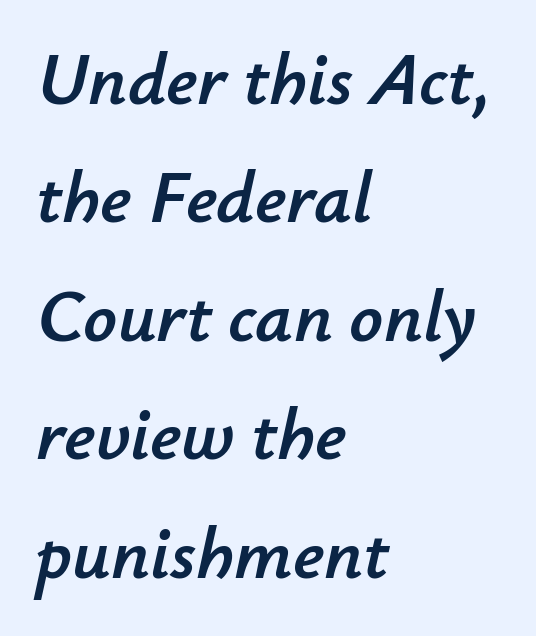
{"italic": "yes", "lean": "right", "slant_degrees": 12, "width": "normal", "stroke_contrast": "low", "x_height": "small", "monospaced": "no", "underline": "no", "align": "left", "line_spacing": "normal", "line_spacing_ratio": 1.6, "letter_spacing": "normal", "letter_spacing_em": 0.0, "glyph_px": 74}
